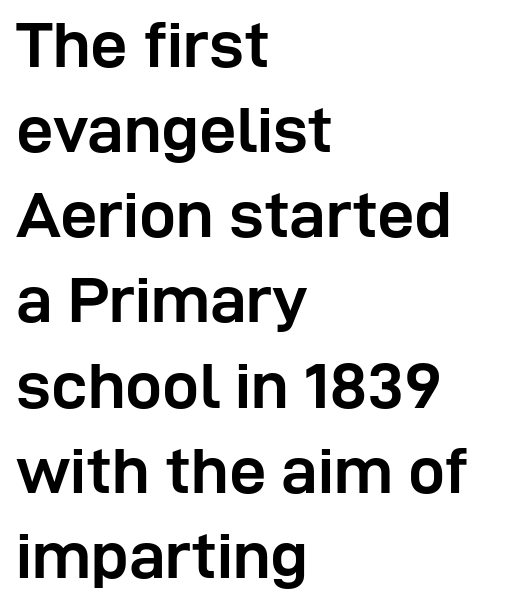
I'd call this a sans setting — the letters go barefoot. The space directly below the letters is spotless. The rag falls on the right side of this text block. Compared with typical body copy, the letter spacing here is the same. The passage shown is emphatically bold. Think of a printed novel: that variable character pitch is what you see here.
